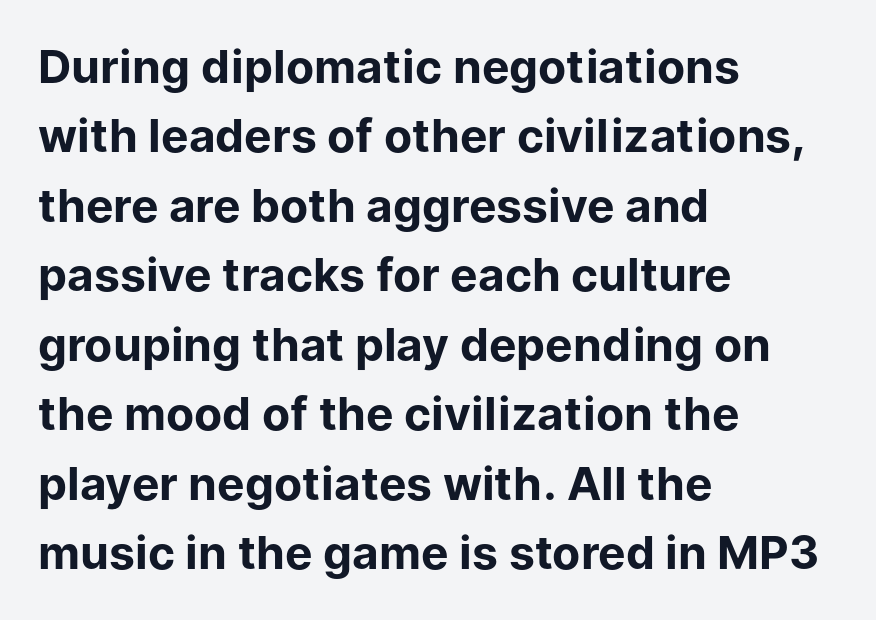
The area under the type is left untouched. Line starts are locked; line ends wander. Italic: no, the glyphs are upright roman. You could not count columns in this text — the font is proportionally spaced.
